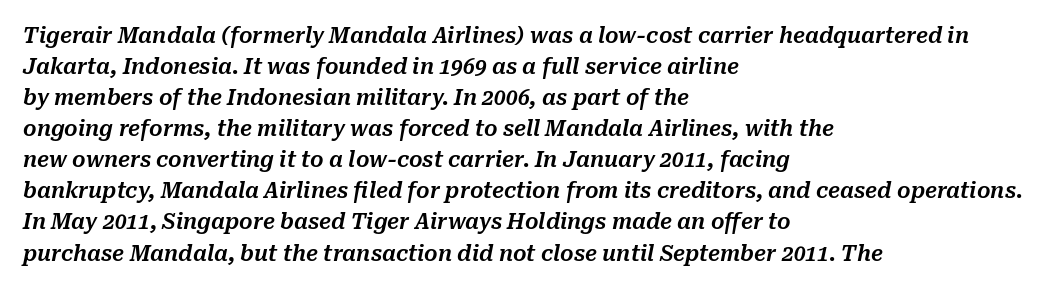
Evenly set lines give the paragraph a standard silhouette. Lines of text with bare space underneath. A classic flush-left, rag-right setting is used for this passage. Compared with ordinary roman type, these characters are visibly tilted. The passage shown has conventional tracking throughout.
